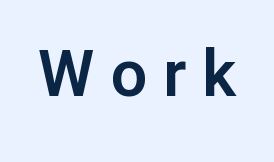
Decoration check: the copy has no underline. In terms of letterspacing, this is a distinctly airy, spread setting. A typesetter would mark this as roman, not italic. Classification — sans serif.
